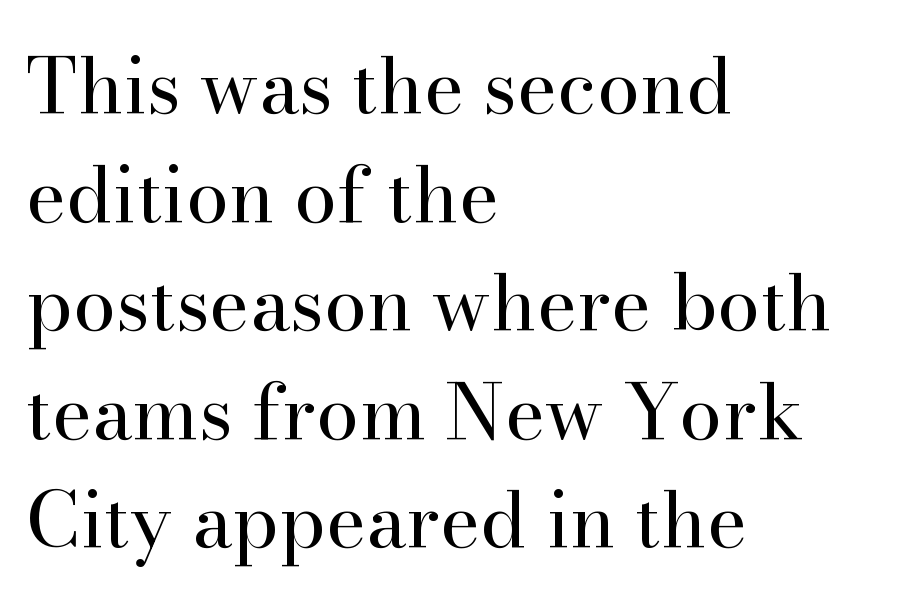
The image shows 77 px regular-weight serif type, upright; set left-aligned, normal line spacing (1.41x), normal letter spacing, not underlined; high stroke contrast and a small x-height.
